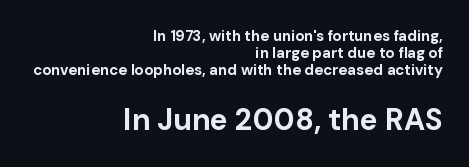
Reading down the block, your eye finds every line finishing at a fixed right position. Is this a fixed-width face? No — the glyphs have proportional, varying widths. Vertically, the passage feels compressed, each row crowding the next. Characters follow at the spacing the type designer built in. This is sans-serif lettering, the kind often seen on screens and signage. Letters rest on an invisible, unmarked baseline.
